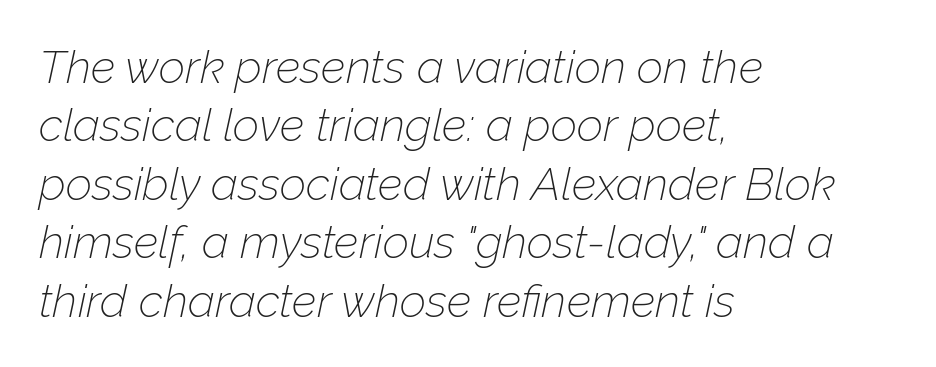
The image shows 46 px thin type, italic (leaning right); set left-aligned, normal line spacing (1.27x), normal letter spacing, not underlined; low stroke contrast and a medium x-height.
